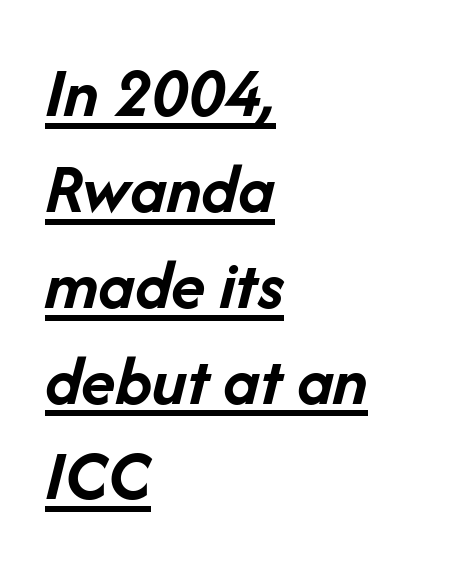
The image shows 71 px semibold type, italic (leaning right); set left-aligned, normal line spacing (1.35x), normal letter spacing, underlined; low stroke contrast and a medium x-height.
